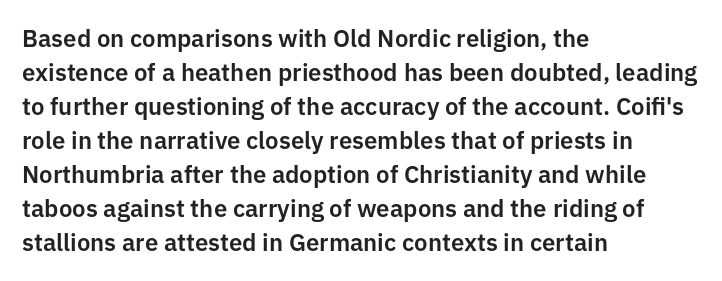
Q: Is the text italic (slanted)? A: No, it is upright.
Q: Is the text underlined? A: No.
Q: How is the paragraph aligned? A: Left-aligned.
Q: Is the spacing between letters normal or unusually wide? A: Normal.
Q: Is the spacing between lines tight, normal or loose? A: Normal.
